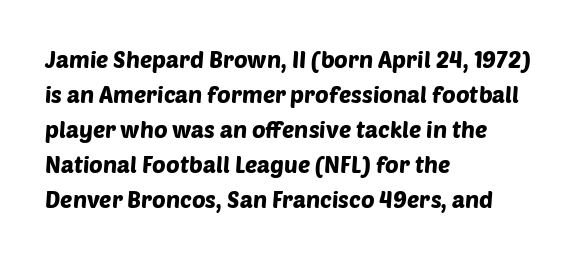
Q: Is the text underlined? A: No.
Q: How is the paragraph aligned? A: Left-aligned.
Q: Is the spacing between letters normal or unusually wide? A: Normal.
Q: Is the spacing between lines tight, normal or loose? A: Normal.
